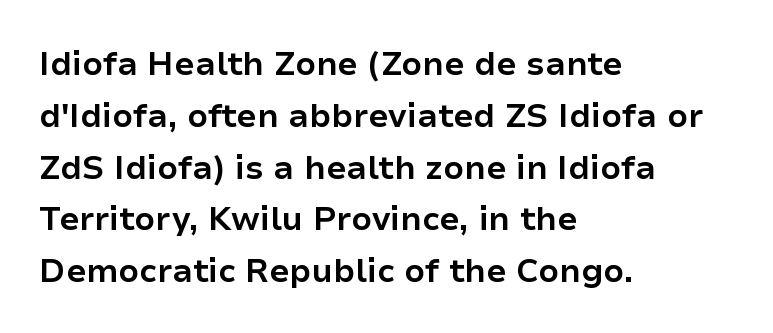
A typesetter would mark this as roman, not italic. Descenders hang freely into open space. This rendering leaves character spacing at its baseline value. Leftover space on each line is placed entirely after the last word. Letterform terminals end flat and unadorned throughout the passage. Strokes here are thick enough to call this a true bold.
